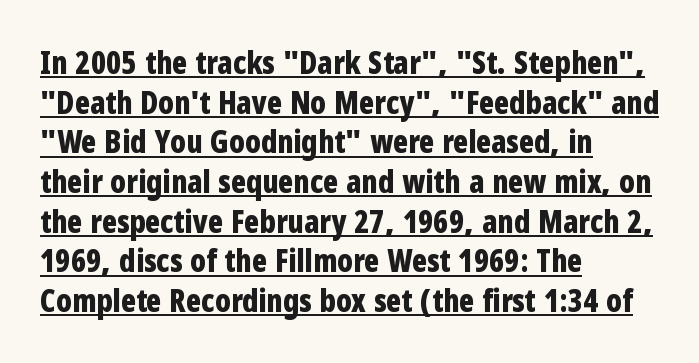
Stroke thickness is high; the sample reads as a true bold. There is no visible air inserted between adjacent glyphs. The letters carry no serifs — their stems end cleanly without finishing strokes. The typesetter chose a ragged-right arrangement here.
